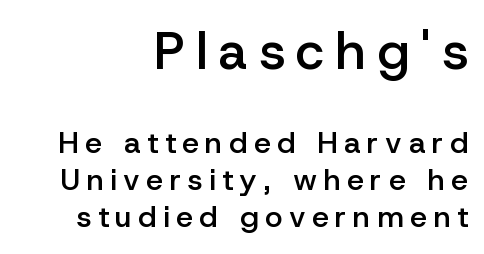
The image shows 52 px semibold sans-serif type, upright; set right-aligned, line spacing 1.24x, unusually wide letter spacing (+0.22 em), not underlined; the first (top) block is 1.73x larger; low stroke contrast and a medium x-height.
